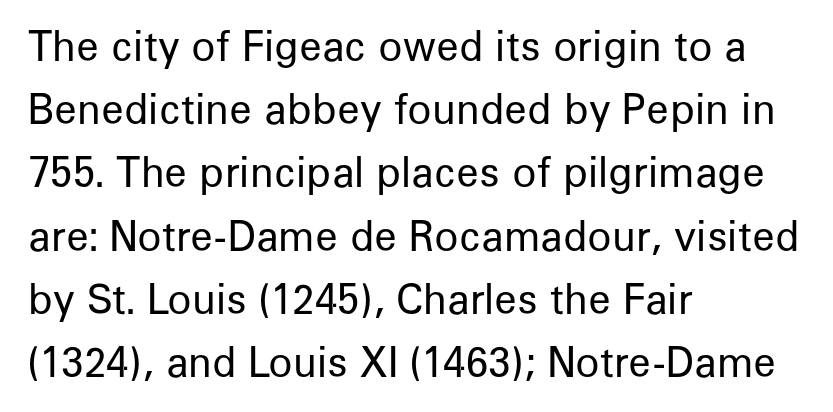
{"serif": "no", "italic": "no", "bold": "no", "weight": "regular", "width": "normal", "stroke_contrast": "low", "x_height": "medium", "monospaced": "no", "underline": "no", "align": "left", "line_spacing": "normal", "line_spacing_ratio": 1.58, "letter_spacing": "normal", "letter_spacing_em": 0.0, "glyph_px": 40}
